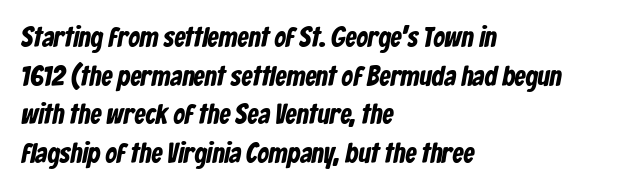
{"serif": "no", "width": "condensed", "stroke_contrast": "low", "x_height": "medium", "monospaced": "no", "underline": "no", "align": "left", "line_spacing": "normal", "line_spacing_ratio": 1.38, "letter_spacing": "normal", "letter_spacing_em": 0.0, "glyph_px": 28}
